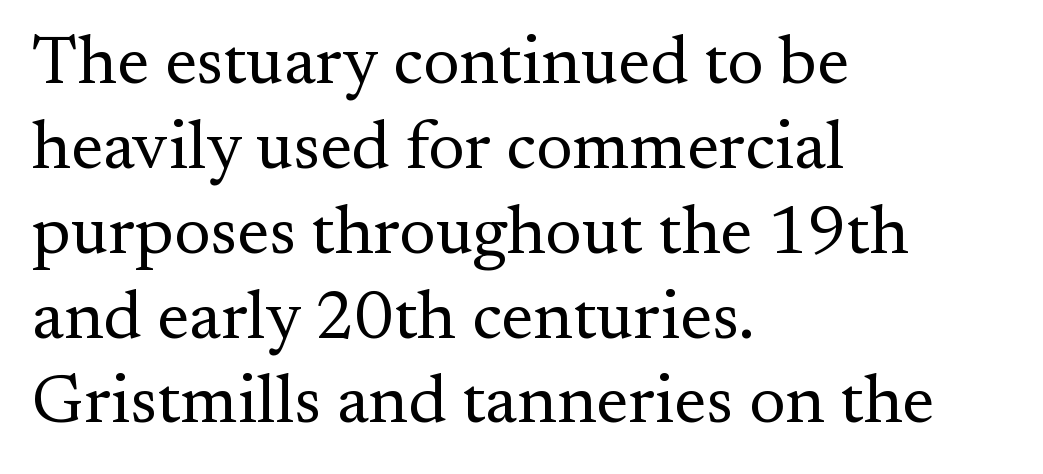
The image shows 69 px regular-weight serif type, upright; set left-aligned, line spacing 1.23x, normal letter spacing, not underlined; medium stroke contrast and a small x-height.
